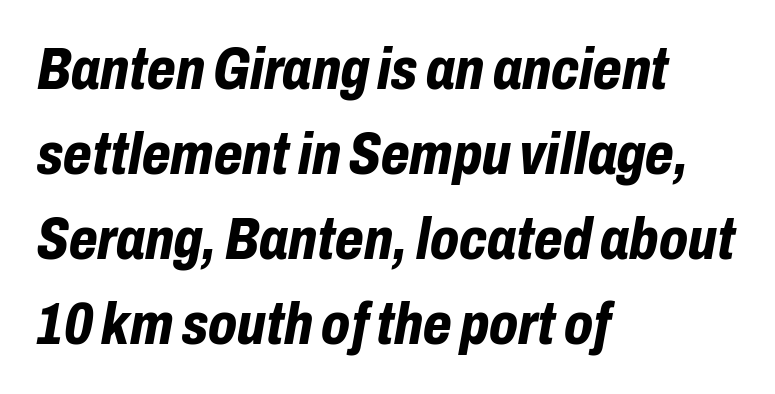
Q: Is the text bold? A: Yes.
Q: Is the text italic (slanted)? A: Yes, it leans right by about 10 degrees.
Q: Is the text underlined? A: No.
Q: How is the paragraph aligned? A: Left-aligned.
Q: Is the spacing between letters normal or unusually wide? A: Normal.
Q: Is the spacing between lines tight, normal or loose? A: Normal.
Q: Width (condensed, normal, or wide)? A: Condensed.
Q: Stroke contrast? A: Low.
Q: x-height? A: Medium.
Q: Monospaced? A: No.
